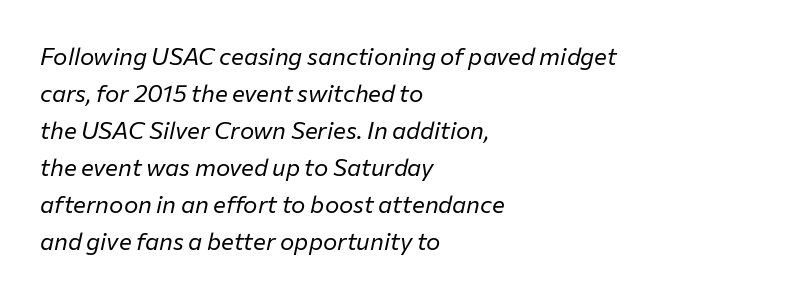
{"italic": "yes", "lean": "right", "slant_degrees": 12, "bold": "no", "underline": "no", "align": "left", "line_spacing": "normal", "line_spacing_ratio": 1.54, "letter_spacing": "normal", "letter_spacing_em": 0.0, "glyph_px": 24}
